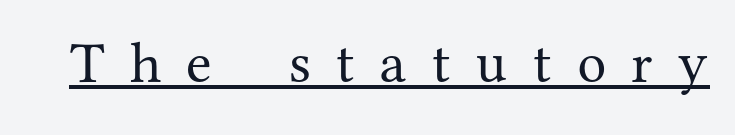
Q: Is the text bold? A: No.
Q: Is the text italic (slanted)? A: No, it is upright.
Q: Is the typeface a serif or a sans-serif typeface? A: Serif.
Q: Is the text underlined? A: Yes.
Q: Is the spacing between letters normal or unusually wide? A: Unusually wide.
Q: Width (condensed, normal, or wide)? A: Normal.
Q: Stroke contrast? A: Medium.
Q: x-height? A: Medium.
Q: Monospaced? A: No.
